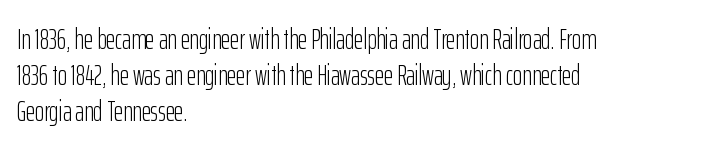
Visually the block forms a straight wall on the left and a jagged coastline on the right. Characters follow at the spacing the type designer built in. Underlining? Definitely not there. Heaviness? Minimal to ordinary, like unemphasized prose. Each letter keeps its own natural width here, so spacing adapts to shape. The typography opts for an upright posture over an oblique one.
